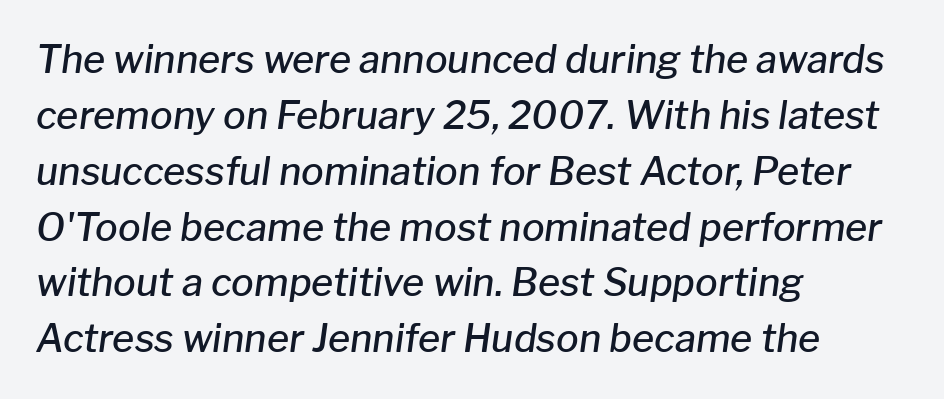
A typesetter would mark this as italic. Beneath every word, the page is bare. Character widths vary here, with narrow letters taking less room than wide ones. Vertically, the passage feels balanced, rows spaced as you'd expect. The font is running at a semibold setting, under full bold.
